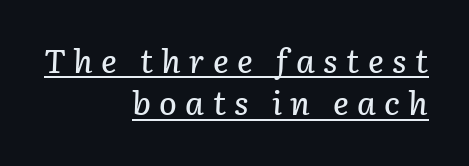
The image shows 33 px text type, italic (leaning right); set right-aligned, normal line spacing (1.28x), unusually wide letter spacing (+0.25 em), underlined; low stroke contrast and a medium x-height.
